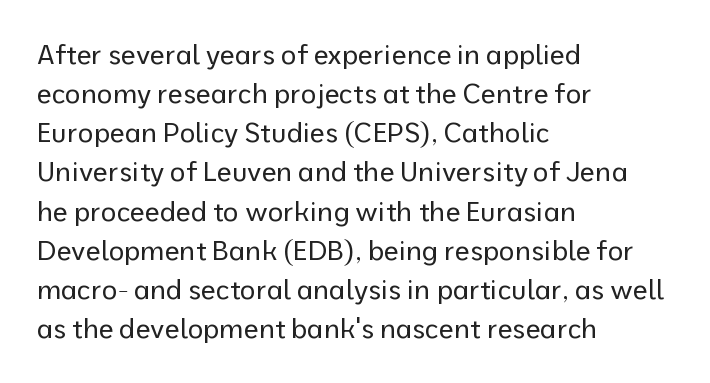
Q: Is the text bold? A: No.
Q: Is the text italic (slanted)? A: No, it is upright.
Q: Is the text underlined? A: No.
Q: How is the paragraph aligned? A: Left-aligned.
Q: Is the spacing between letters normal or unusually wide? A: Normal.
Q: Is the spacing between lines tight, normal or loose? A: Normal.
